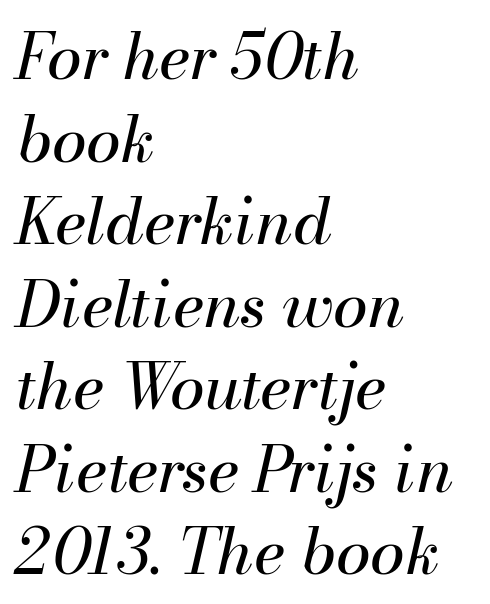
A normal amount of white space separates one row of letters from the next. Layout note: lines flush left. The gaps between neighbouring characters are ordinary and unremarkable. You could not count columns in this text — the font is proportionally spaced. The letters look calm and open, with moderate or lighter stems. The glyphs look as if they've been sheared to an angle.
